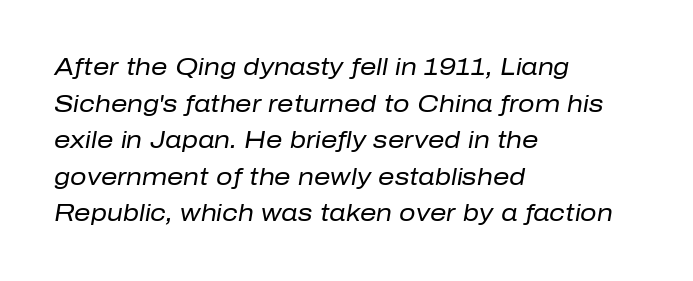
Q: Is the text bold? A: No.
Q: Is the text italic (slanted)? A: Yes, it leans right by about 10 degrees.
Q: Is the text underlined? A: No.
Q: How is the paragraph aligned? A: Left-aligned.
Q: Is the spacing between letters normal or unusually wide? A: Normal.
Q: Is the spacing between lines tight, normal or loose? A: Normal.
